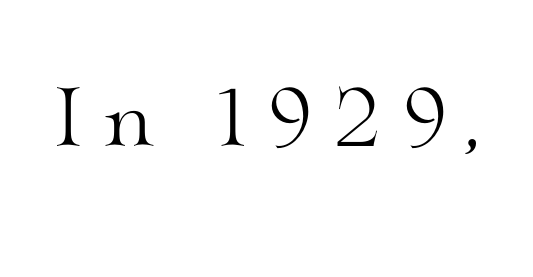
To sum up the face: it has serifs. Italic? Not at all — the glyphs are vertical. These glyphs show unthickened strokes, regular width or finer. Do the characters align in a grid? No, the font is proportional. These lines have a slow, spaced-out rhythm from letter to letter. Each row of text sits above clean, open space.
